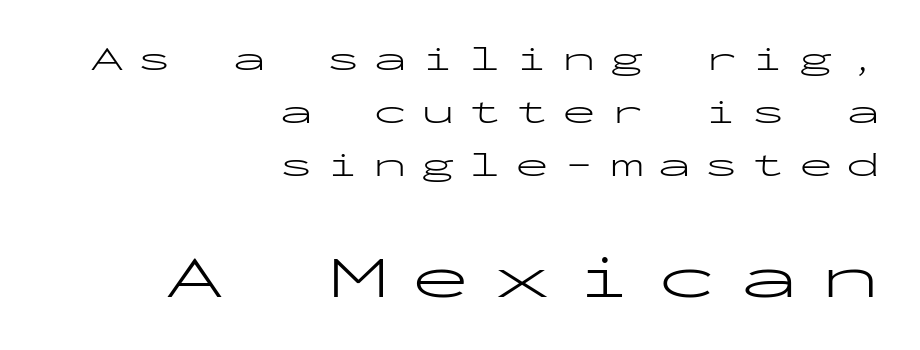
Q: Is the text bold? A: No.
Q: Is the text italic (slanted)? A: No, it is upright.
Q: Is the typeface a serif or a sans-serif typeface? A: Sans-serif.
Q: Is the text underlined? A: No.
Q: How is the paragraph aligned? A: Right-aligned.
Q: Is the spacing between letters normal or unusually wide? A: Unusually wide.
Q: Is the spacing between lines tight, normal or loose? A: Normal.
Q: Which block of text is set in a larger size, the first (top) or the second (bottom)? A: The second (bottom) one.
Q: Width (condensed, normal, or wide)? A: Wide.
Q: Stroke contrast? A: Low.
Q: x-height? A: Medium.
Q: Monospaced? A: Yes.
